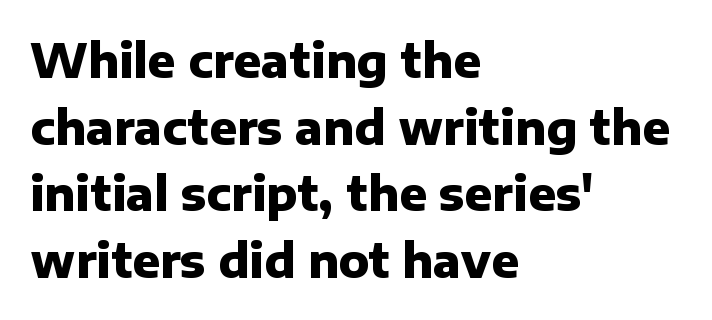
{"serif": "no", "italic": "no", "bold": "yes", "weight": "heavy", "width": "normal", "stroke_contrast": "low", "x_height": "medium", "monospaced": "no", "underline": "no", "align": "left", "line_spacing": "normal", "line_spacing_ratio": 1.45, "letter_spacing": "normal", "letter_spacing_em": 0.0, "glyph_px": 46}
